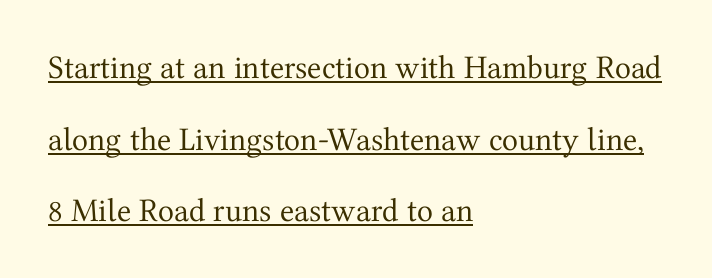
Each stroke keeps to a modest, everyday thickness or less. The paragraph has a hard left edge and a soft right edge. Serif or sans? Serif — the stroke terminals have little feet. The line texture is even and compact thanks to regular tracking. You can see a thin bar hugging the bottom of the glyphs. How would I describe the line gaps? Wide and relaxed.
